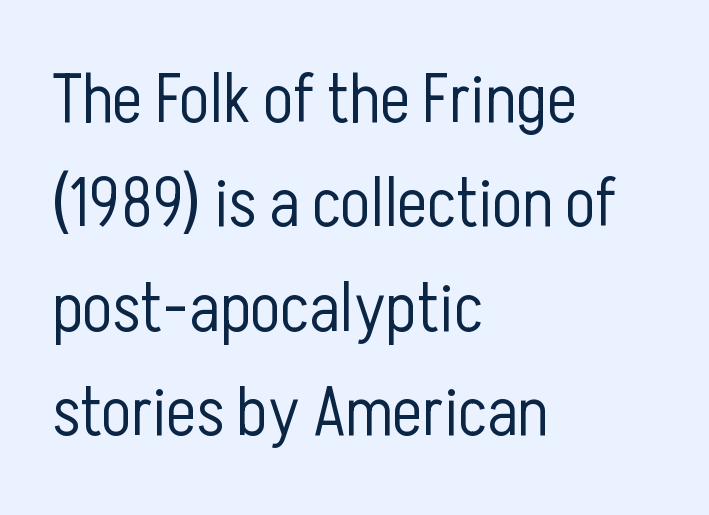
The image shows 70 px light, condensed sans-serif type, upright; set left-aligned, normal line spacing (1.49x), normal letter spacing, not underlined; low stroke contrast and a medium x-height.
